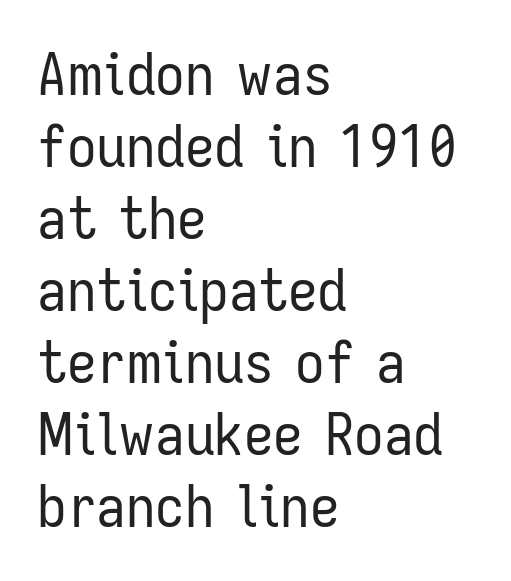
{"serif": "no", "italic": "no", "bold": "no", "weight": "regular", "width": "condensed", "stroke_contrast": "low", "x_height": "medium", "monospaced": "no", "underline": "no", "align": "left", "line_spacing_ratio": 1.22, "letter_spacing": "normal", "letter_spacing_em": 0.0, "glyph_px": 59}
